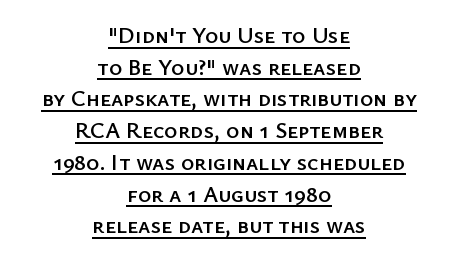
The image shows 23 px text type, upright; set centered, normal line spacing (1.38x), normal letter spacing, underlined.
